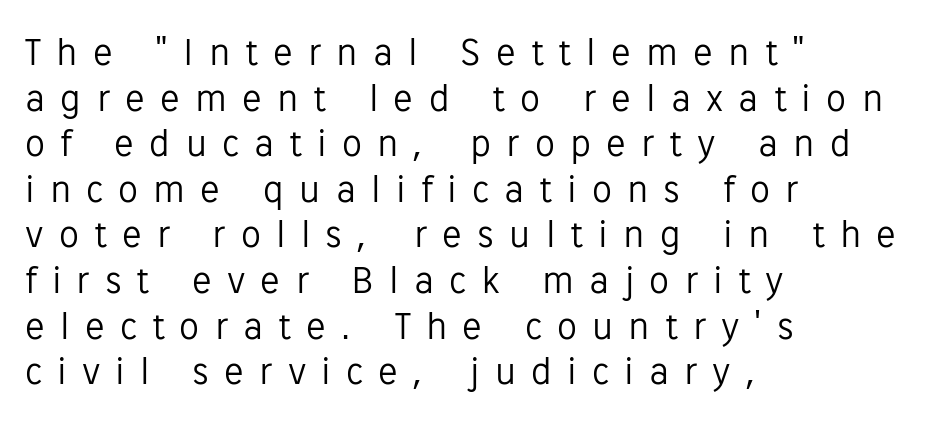
Q: Is the text bold? A: No.
Q: Is the text italic (slanted)? A: No, it is upright.
Q: Is the typeface a serif or a sans-serif typeface? A: Sans-serif.
Q: Is the text underlined? A: No.
Q: How is the paragraph aligned? A: Left-aligned.
Q: Is the spacing between letters normal or unusually wide? A: Unusually wide.
Q: Is the spacing between lines tight, normal or loose? A: Tight.
Q: Width (condensed, normal, or wide)? A: Normal.
Q: Stroke contrast? A: Low.
Q: x-height? A: Medium.
Q: Monospaced? A: No.
